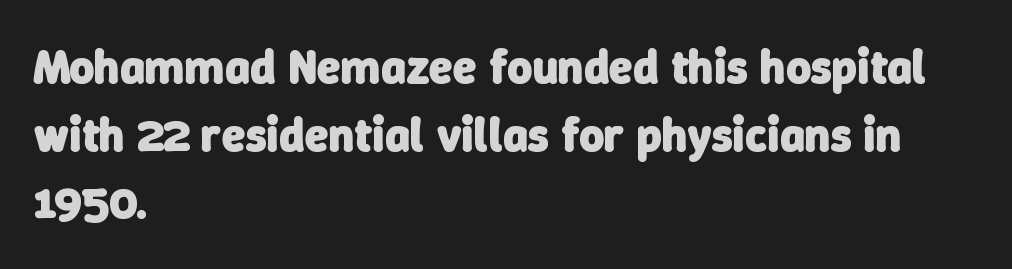
The image shows 48 px heavy sans-serif type; set left-aligned, normal line spacing (1.41x), normal letter spacing, not underlined; low stroke contrast and a medium x-height.
